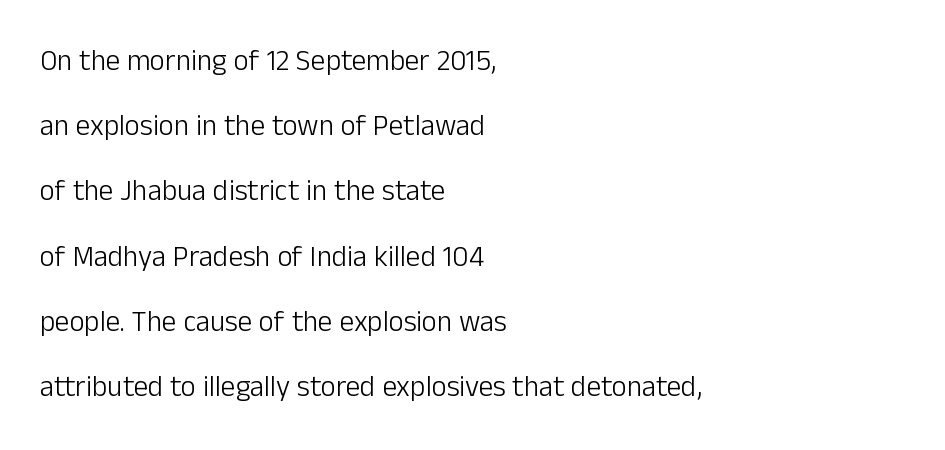
The letters sit at their default tracking, neither squeezed nor spread. Reading down the block, your eye returns to a fixed left position each line. Font category for this specimen: sans-serif. Looks like regular typesetting: each glyph gets only the width it needs. The area under the type is left untouched. Students, observe: this is what heavily led, spacious text looks like.
